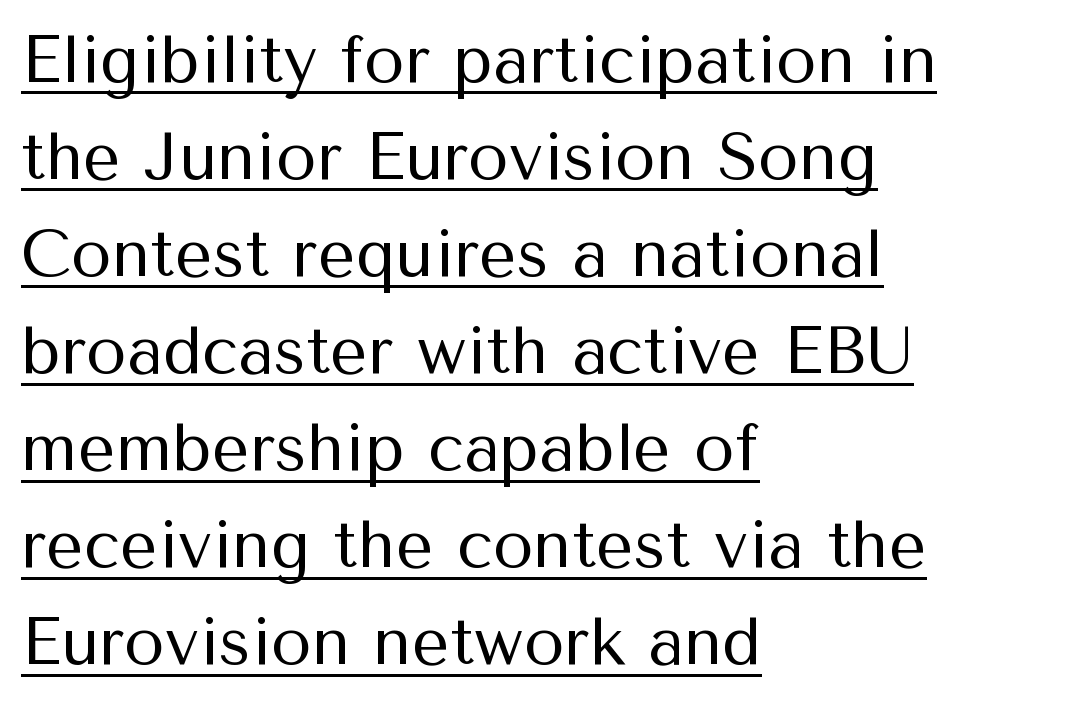
Q: Is the text bold? A: No.
Q: Is the text italic (slanted)? A: No, it is upright.
Q: Is the typeface a serif or a sans-serif typeface? A: Sans-serif.
Q: Is the text underlined? A: Yes.
Q: How is the paragraph aligned? A: Left-aligned.
Q: Is the spacing between letters normal or unusually wide? A: Normal.
Q: Is the spacing between lines tight, normal or loose? A: Normal.
Q: Width (condensed, normal, or wide)? A: Normal.
Q: Stroke contrast? A: Medium.
Q: x-height? A: Medium.
Q: Monospaced? A: No.
